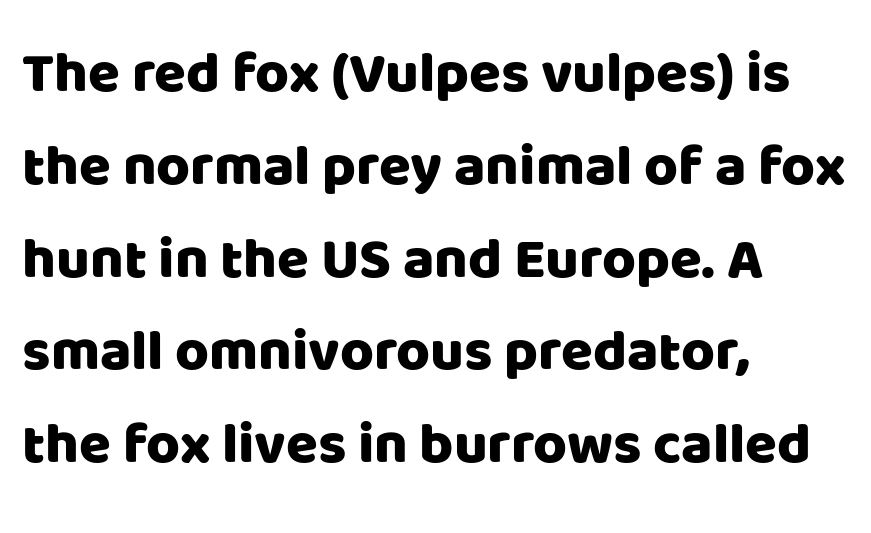
{"serif": "no", "italic": "no", "width": "normal", "stroke_contrast": "low", "x_height": "large", "monospaced": "no", "underline": "no", "align": "left", "line_spacing": "normal", "line_spacing_ratio": 1.6, "letter_spacing": "normal", "letter_spacing_em": 0.0, "glyph_px": 58}
